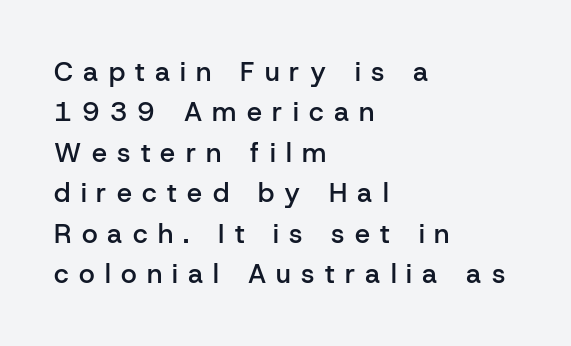
Q: Is the text bold? A: Semi-bold.
Q: Is the text italic (slanted)? A: No, it is upright.
Q: Is the text underlined? A: No.
Q: How is the paragraph aligned? A: Left-aligned.
Q: Is the spacing between letters normal or unusually wide? A: Unusually wide.
Q: Is the spacing between lines tight, normal or loose? A: Normal.
